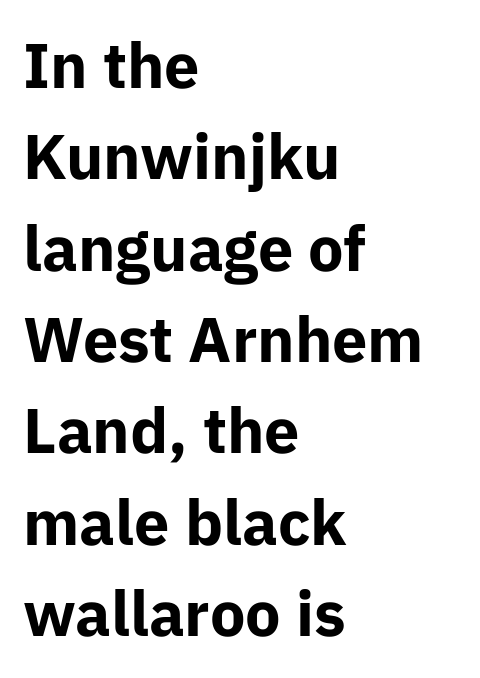
Q: Is the text bold? A: Yes.
Q: Is the text italic (slanted)? A: No, it is upright.
Q: Is the typeface a serif or a sans-serif typeface? A: Sans-serif.
Q: Is the text underlined? A: No.
Q: How is the paragraph aligned? A: Left-aligned.
Q: Is the spacing between letters normal or unusually wide? A: Normal.
Q: Is the spacing between lines tight, normal or loose? A: Normal.
Q: Width (condensed, normal, or wide)? A: Normal.
Q: Stroke contrast? A: Low.
Q: x-height? A: Medium.
Q: Monospaced? A: No.
